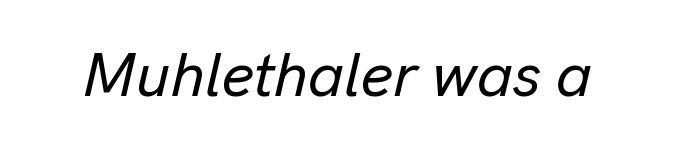
Q: Is the text italic (slanted)? A: Yes, it leans right by about 13 degrees.
Q: Is the text underlined? A: No.
Q: Is the spacing between letters normal or unusually wide? A: Normal.
Q: Width (condensed, normal, or wide)? A: Normal.
Q: Stroke contrast? A: Low.
Q: x-height? A: Medium.
Q: Monospaced? A: No.
